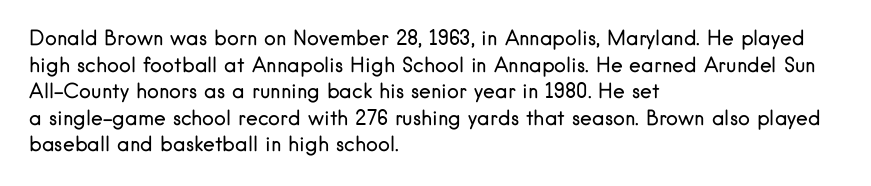
Does the copy run flush right? No — it runs flush left. The block of text has a typical density, with ordinary space between rows. This sample uses plain, unmodified letter spacing. The zone under the glyphs is completely vacant. A roman cut, with each character standing at attention. Stem width sits at or under what a default text font uses.
